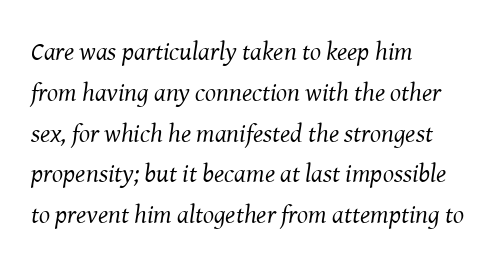
Q: Is the text bold? A: No.
Q: Is the text italic (slanted)? A: Yes, it leans right by about 8 degrees.
Q: Is the text underlined? A: No.
Q: How is the paragraph aligned? A: Left-aligned.
Q: Is the spacing between letters normal or unusually wide? A: Normal.
Q: Is the spacing between lines tight, normal or loose? A: Normal.
